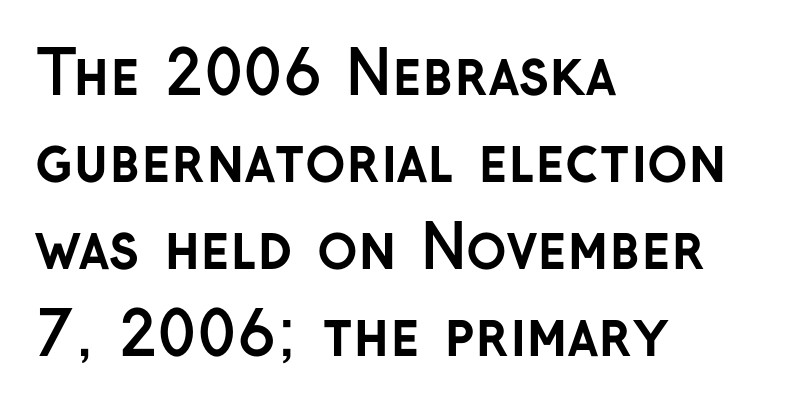
Q: Is the text bold? A: Yes.
Q: Is the text italic (slanted)? A: No, it is upright.
Q: Is the typeface a serif or a sans-serif typeface? A: Sans-serif.
Q: Is the text underlined? A: No.
Q: How is the paragraph aligned? A: Left-aligned.
Q: Is the spacing between letters normal or unusually wide? A: Normal.
Q: Is the spacing between lines tight, normal or loose? A: Normal.
Q: Width (condensed, normal, or wide)? A: Normal.
Q: Stroke contrast? A: Low.
Q: x-height? A: Medium.
Q: Monospaced? A: No.
